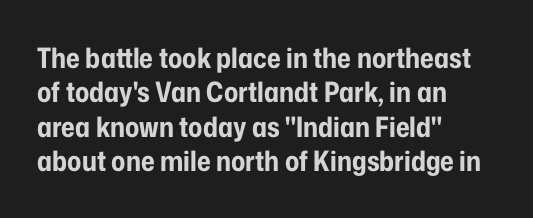
No extra tracking has been applied to these lines. This rendering features lettering with no underline. The typesetter chose a ragged-right arrangement here. Spacing verdict: proportional, widths tailored to each character.
